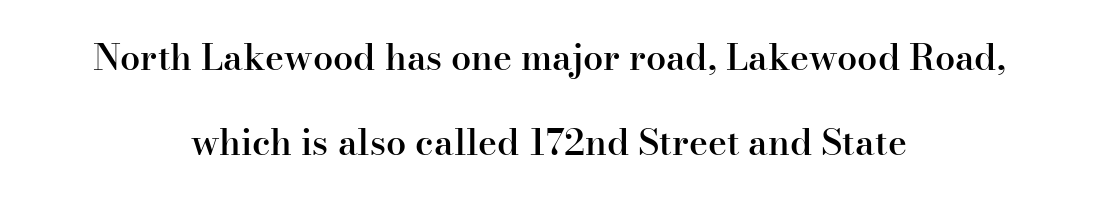
Q: Is the text bold? A: Semi-bold.
Q: Is the text italic (slanted)? A: No, it is upright.
Q: Is the typeface a serif or a sans-serif typeface? A: Serif.
Q: Is the text underlined? A: No.
Q: How is the paragraph aligned? A: Centered.
Q: Is the spacing between letters normal or unusually wide? A: Normal.
Q: Is the spacing between lines tight, normal or loose? A: Loose.
Q: Width (condensed, normal, or wide)? A: Normal.
Q: Stroke contrast? A: High.
Q: x-height? A: Small.
Q: Monospaced? A: No.
